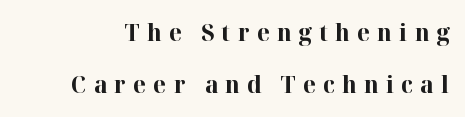
Q: Is the text bold? A: Yes.
Q: Is the text italic (slanted)? A: No, it is upright.
Q: Is the text underlined? A: No.
Q: Is the spacing between letters normal or unusually wide? A: Unusually wide.
Q: Is the spacing between lines tight, normal or loose? A: Loose.
